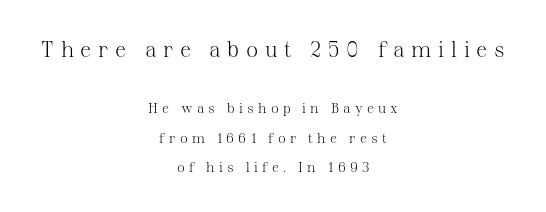
{"italic": "no", "bold": "no", "underline": "no", "align": "center", "line_spacing": "loose", "line_spacing_ratio": 2.11, "letter_spacing": "wide", "letter_spacing_em": 0.3, "larger_block": "first", "size_ratio": 1.57, "glyph_px": 22}
